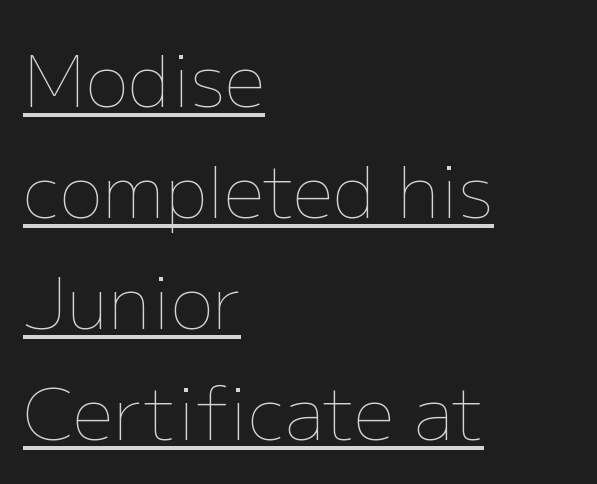
{"italic": "no", "bold": "no", "weight": "thin", "width": "normal", "stroke_contrast": "low", "x_height": "medium", "monospaced": "no", "underline": "yes", "align": "left", "line_spacing": "normal", "line_spacing_ratio": 1.54, "letter_spacing": "normal", "letter_spacing_em": 0.0, "glyph_px": 72}
